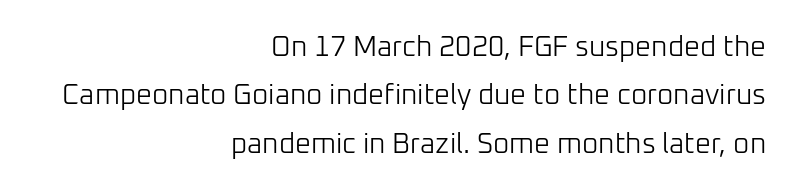
Anything drawn beneath the words? Only blank space. No chunkiness to these letters — they're not bold. Is this a sans? Yes — the strokes have no serifs. These lines are rendered in a variable-pitch font. Line endings align vertically; line beginnings do not.
